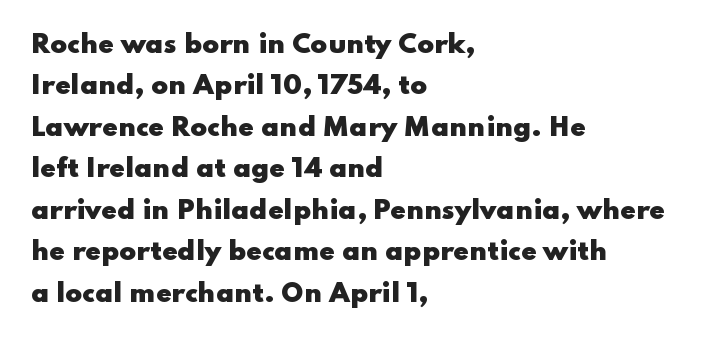
Q: Is the text bold? A: Yes.
Q: Is the text italic (slanted)? A: No, it is upright.
Q: Is the text underlined? A: No.
Q: How is the paragraph aligned? A: Left-aligned.
Q: Is the spacing between letters normal or unusually wide? A: Normal.
Q: Is the spacing between lines tight, normal or loose? A: Normal.
